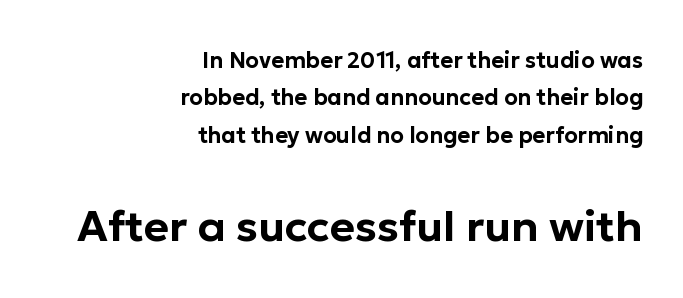
{"serif": "no", "italic": "no", "width": "normal", "stroke_contrast": "low", "x_height": "medium", "monospaced": "no", "underline": "no", "align": "right", "line_spacing": "normal", "line_spacing_ratio": 1.7, "letter_spacing": "normal", "letter_spacing_em": 0.0, "larger_block": "second", "size_ratio": 1.95, "glyph_px": 43}
